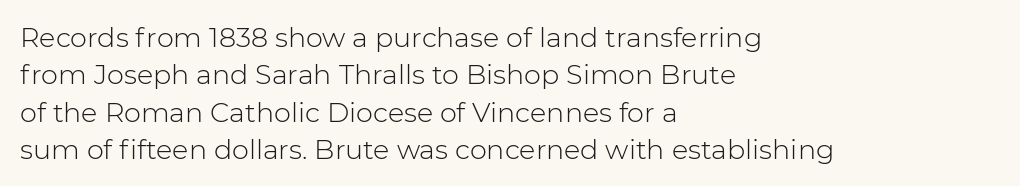
{"italic": "no", "bold": "no", "underline": "no", "align": "left", "line_spacing": "normal", "line_spacing_ratio": 1.38, "letter_spacing": "normal", "letter_spacing_em": 0.0, "glyph_px": 27}
